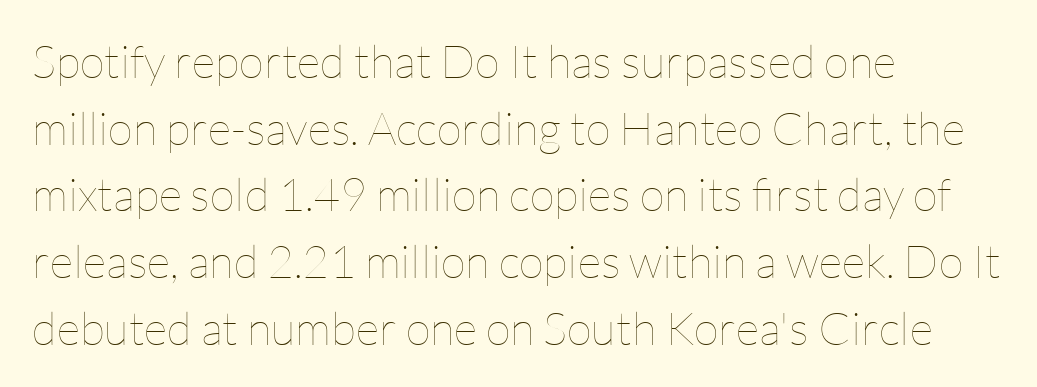
Stroke thickness stays within the range of a standard reading face or lighter. If you measured baseline to baseline, you'd find a middling distance. Unmarked baselines from the first word to the last. Tall strokes in this sample are plumb rather than angled. The rag falls on the right side of this text block.
